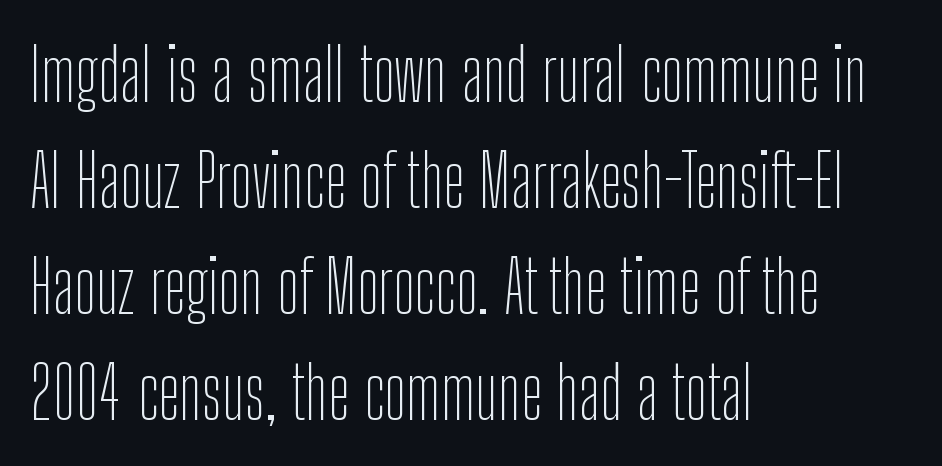
The letterforms sit shoulder to shoulder at normal distance. One-word summary of the alignment: left. The characters are drawn with everyday or finer stroke widths. No italicization has been applied; the sample stays upright.
